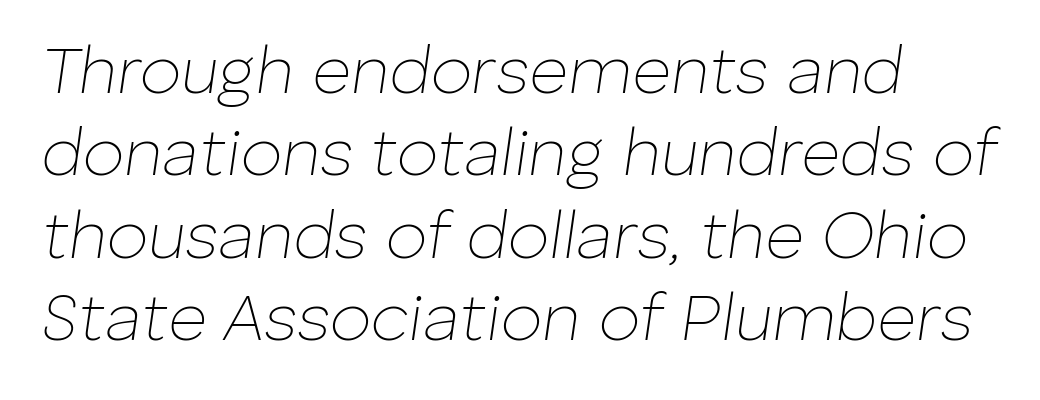
The image shows 67 px thin type, italic (leaning right); set line spacing 1.23x, normal letter spacing, not underlined; low stroke contrast and a medium x-height.
